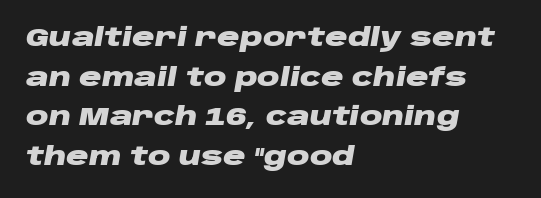
Lines of text with bare space underneath. The gaps between neighbouring characters are ordinary and unremarkable. Notice how the stems are inclined rather than vertical — that's the hallmark of italics. All the whitespace from short lines collects on the right. How heavy is the stroke? Heavy — this is a bold. Compared with typical paragraphs, the rows here are spaced about the same.
